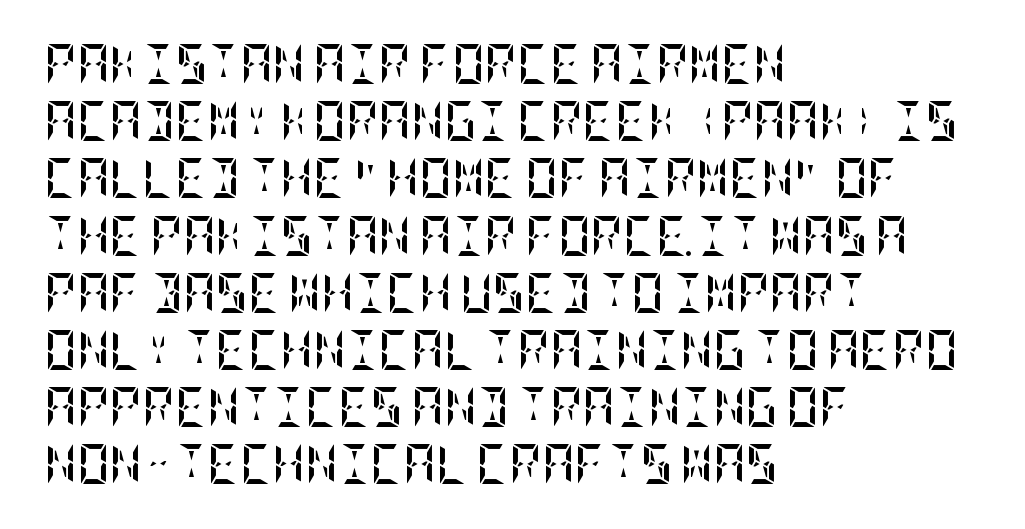
The image shows 40 px semibold, condensed type, upright; set left-aligned, normal line spacing (1.43x), normal letter spacing, not underlined; low stroke contrast and a large x-height.
